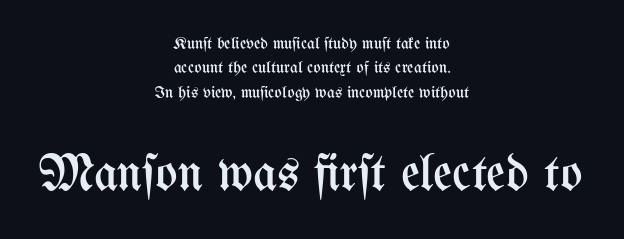
The image shows 52 px regular-weight, condensed type, upright; set centered, normal line spacing (1.44x), normal letter spacing, not underlined; the second (bottom) block is 3.06x larger; medium stroke contrast and a medium x-height.
